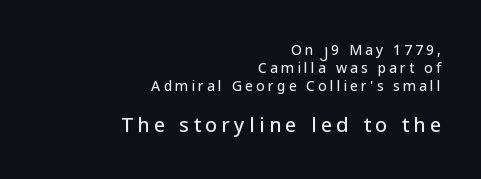
Descenders hang freely into open space. A typesetter would call this heavily tracked-out type. This is roman type, the default non-slanted kind. Horizontal alignment here is rightward, an uncommon choice for prose. Rows of type keep a routine distance in the vertical direction.
